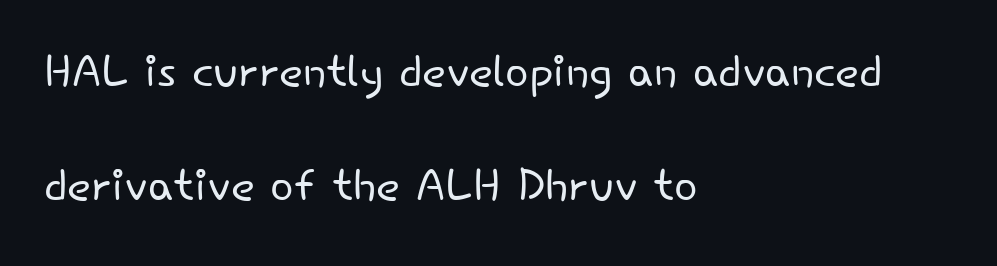
{"serif": "no", "italic": "no", "bold": "no", "weight": "light", "width": "normal", "stroke_contrast": "low", "x_height": "small", "monospaced": "no", "underline": "no", "align": "left", "line_spacing_ratio": 1.84, "letter_spacing": "normal", "letter_spacing_em": 0.0, "glyph_px": 62}
